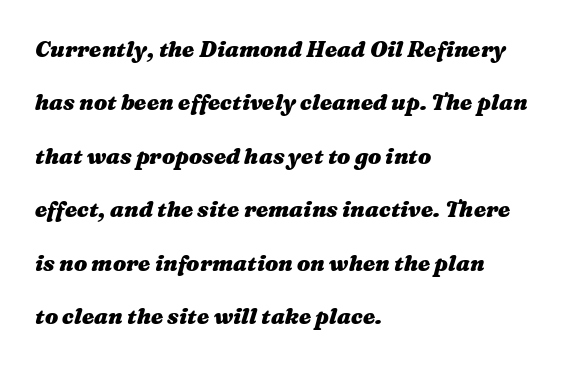
Between one letter and the next there's only the usual sliver of space. Pretty heavy lettering here — definitely bold. When letters slant like this, we call the style italic. This rendering features lettering with no underline.
